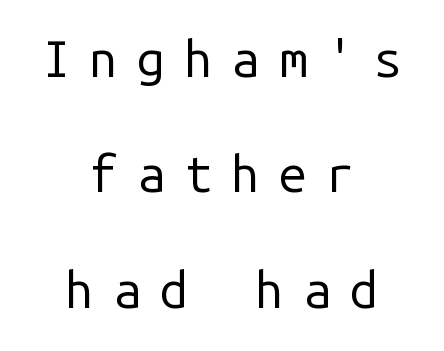
{"serif": "no", "italic": "no", "bold": "no", "weight": "regular", "width": "normal", "stroke_contrast": "low", "x_height": "medium", "monospaced": "yes", "underline": "no", "align": "center", "line_spacing": "loose", "line_spacing_ratio": 2.26, "letter_spacing": "wide", "letter_spacing_em": 0.37, "glyph_px": 51}
